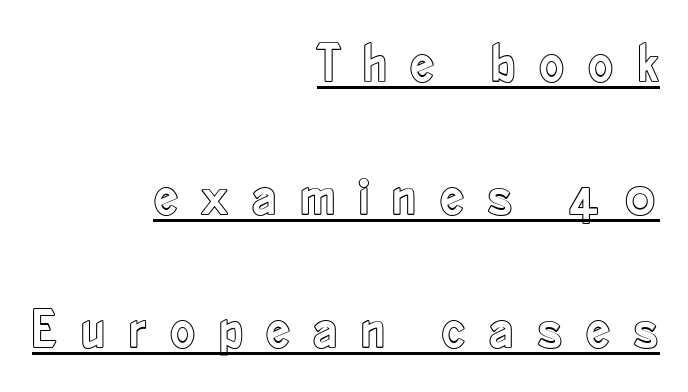
Q: Is the text italic (slanted)? A: No, it is upright.
Q: Is the text underlined? A: Yes.
Q: How is the paragraph aligned? A: Right-aligned.
Q: Is the spacing between letters normal or unusually wide? A: Unusually wide.
Q: Is the spacing between lines tight, normal or loose? A: Loose.
Q: Width (condensed, normal, or wide)? A: Condensed.
Q: x-height? A: Small.
Q: Monospaced? A: No.
